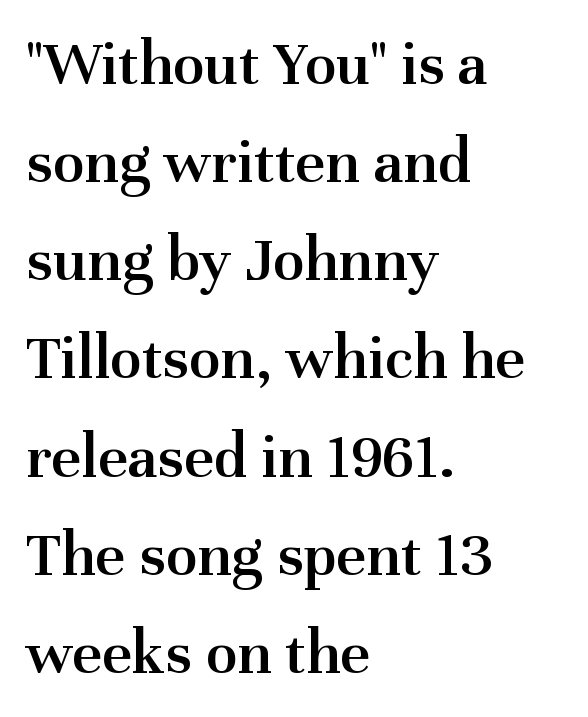
{"serif": "yes", "italic": "no", "bold": "semi", "weight": "semibold", "width": "normal", "stroke_contrast": "medium", "x_height": "medium", "monospaced": "no", "underline": "no", "align": "left", "line_spacing": "normal", "line_spacing_ratio": 1.51, "letter_spacing": "normal", "letter_spacing_em": 0.0, "glyph_px": 65}
